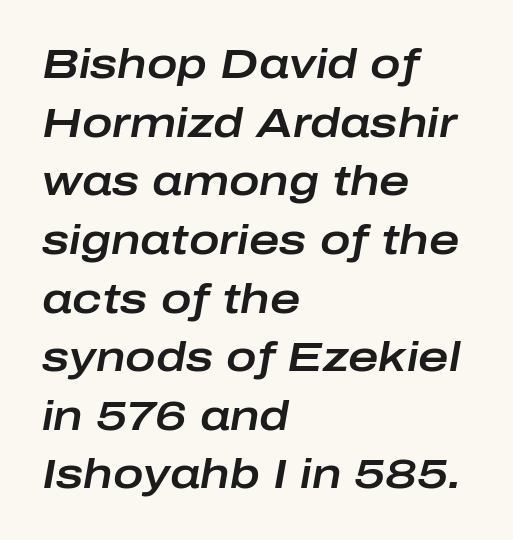
An italicized treatment has been applied to the whole sample. Rows of type keep a routine distance in the vertical direction. Words appear dense and cohesive because spacing is normal. No word sits above an underline. Character widths vary here, with narrow letters taking less room than wide ones.
